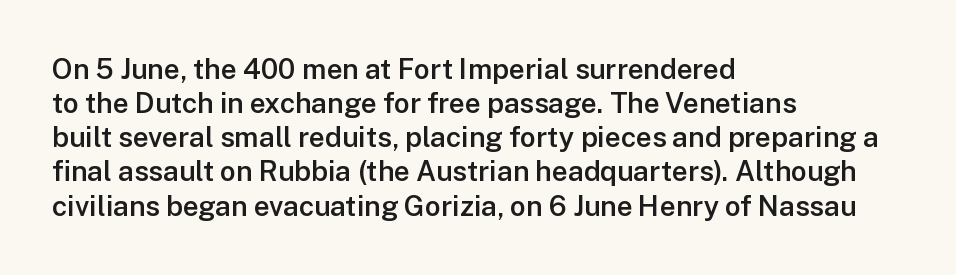
Rendered with straight, roman letterforms. Between one letter and the next there's only the usual sliver of space. I'd describe the lettering as semibold — firm but not a full bold. Descenders hang freely into open space. The rendering anchors every line to the left-hand side. Here the designer chose a conventional face with non-uniform glyph widths.
